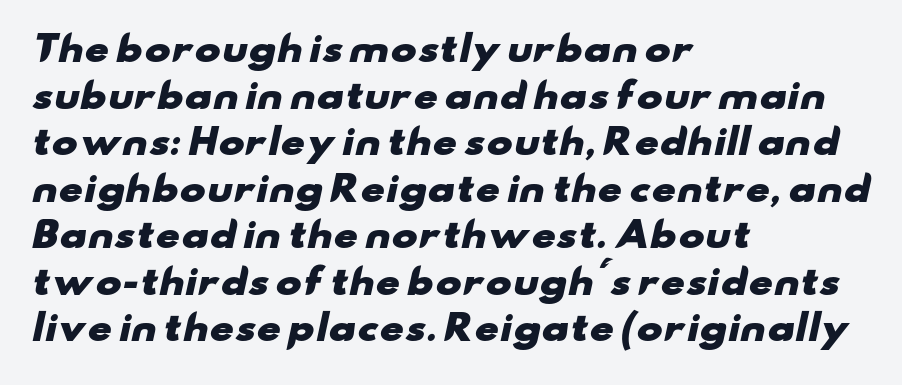
{"serif": "no", "bold": "yes", "weight": "heavy", "width": "wide", "stroke_contrast": "low", "x_height": "small", "monospaced": "no", "underline": "no", "align": "left", "line_spacing": "normal", "line_spacing_ratio": 1.33, "letter_spacing": "normal", "letter_spacing_em": 0.0, "glyph_px": 35}
